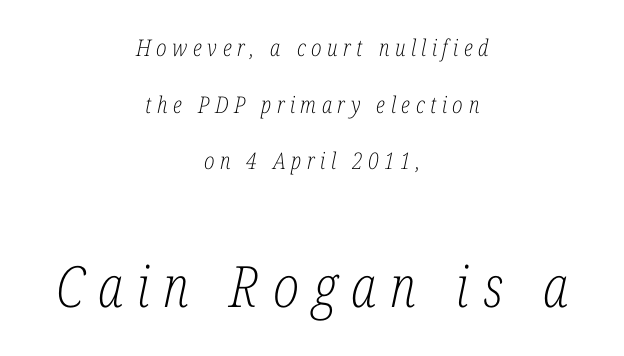
{"serif": "yes", "italic": "yes", "lean": "right", "slant_degrees": 12, "bold": "no", "weight": "light", "width": "condensed", "stroke_contrast": "low", "x_height": "medium", "monospaced": "no", "underline": "no", "align": "center", "line_spacing": "loose", "line_spacing_ratio": 2.46, "letter_spacing": "wide", "letter_spacing_em": 0.24, "larger_block": "second", "size_ratio": 2.48, "glyph_px": 57}
